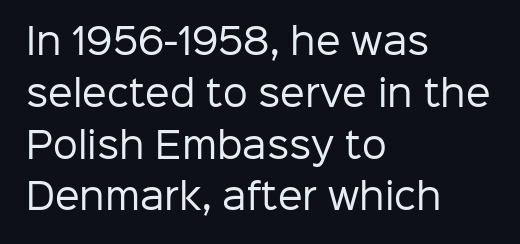
Type without underlining. Think of a printed novel: that variable character pitch is what you see here. Nope, not italic — everything's standing straight. The rendering anchors every line to the left-hand side. The font family rendered here belongs to the sans-serif group. The passage shown stacks its lines at a standard gap.
